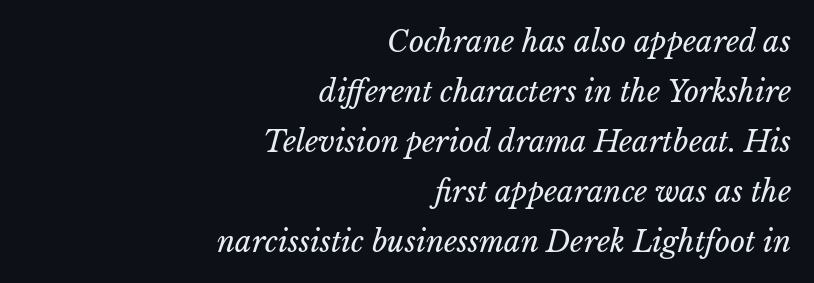
Q: Is the text bold? A: No.
Q: Is the text underlined? A: No.
Q: How is the paragraph aligned? A: Right-aligned.
Q: Is the spacing between letters normal or unusually wide? A: Normal.
Q: Width (condensed, normal, or wide)? A: Normal.
Q: Stroke contrast? A: Low.
Q: x-height? A: Medium.
Q: Monospaced? A: No.
